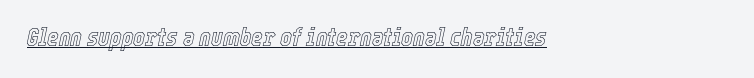
The image shows 25 px text type, italic (leaning right); set left-aligned, normal letter spacing, underlined.
